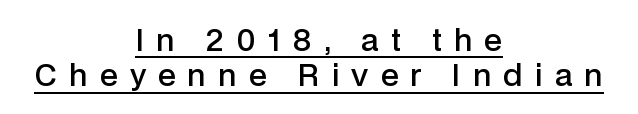
{"serif": "no", "italic": "no", "bold": "semi", "weight": "semibold", "width": "normal", "stroke_contrast": "low", "x_height": "medium", "monospaced": "no", "underline": "yes", "align": "center", "line_spacing_ratio": 1.18, "letter_spacing": "wide", "letter_spacing_em": 0.4, "glyph_px": 30}
